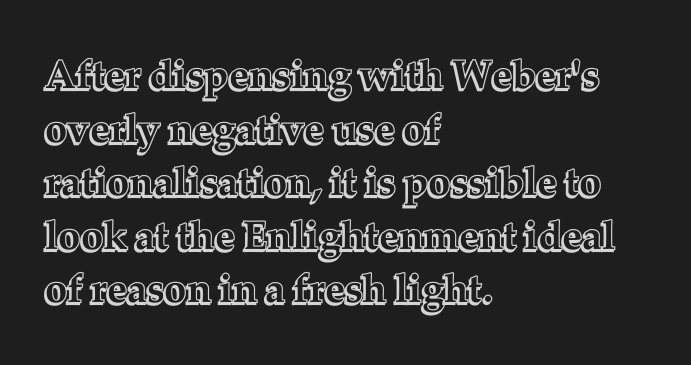
Q: Is the text italic (slanted)? A: No, it is upright.
Q: Is the text underlined? A: No.
Q: How is the paragraph aligned? A: Left-aligned.
Q: Is the spacing between letters normal or unusually wide? A: Normal.
Q: Is the spacing between lines tight, normal or loose? A: Normal.
Q: Width (condensed, normal, or wide)? A: Normal.
Q: x-height? A: Medium.
Q: Monospaced? A: No.
